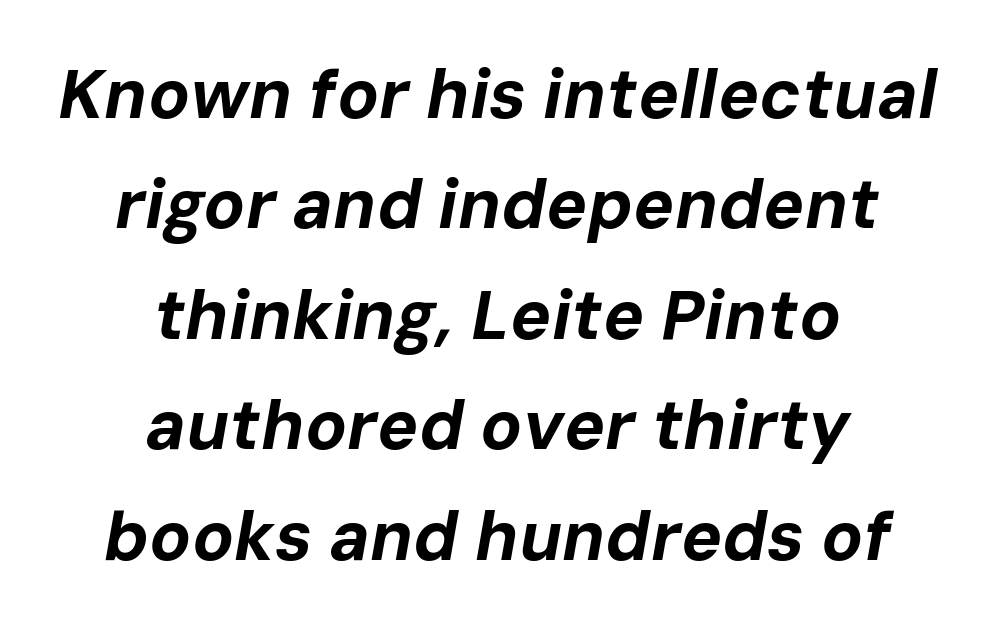
The image shows 69 px bold type, italic (leaning right); set centered, normal line spacing (1.6x), normal letter spacing, not underlined; low stroke contrast and a medium x-height.
